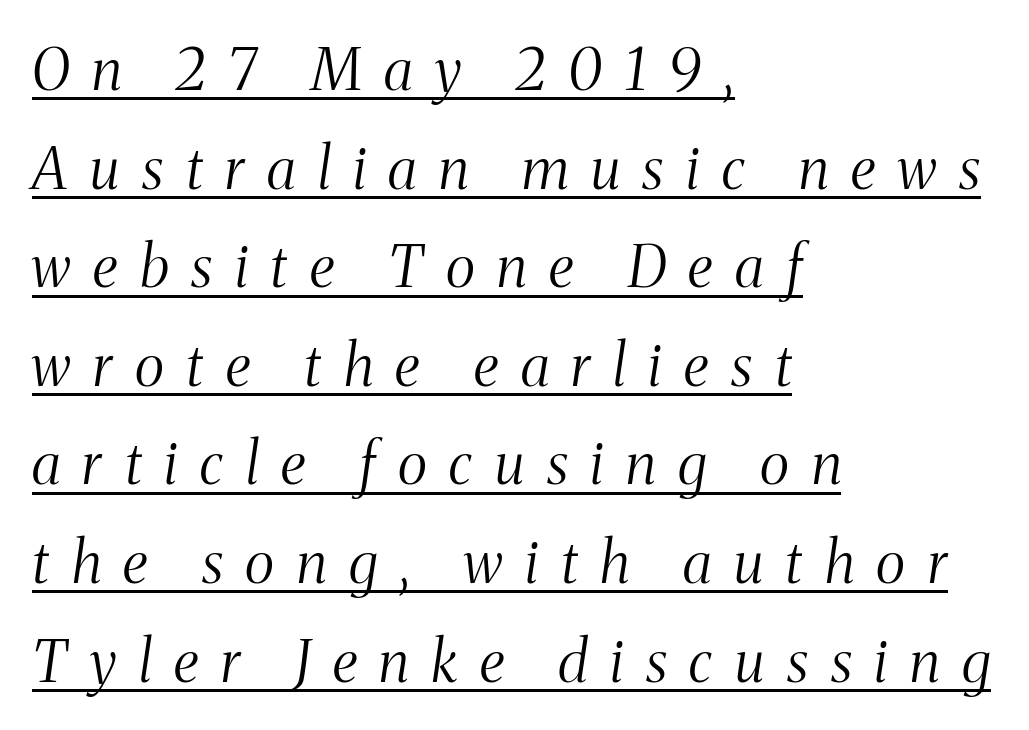
The image shows 58 px light, condensed serif type, italic (leaning right); set left-aligned, normal line spacing (1.7x), unusually wide letter spacing (+0.39 em), underlined; medium stroke contrast and a medium x-height.
